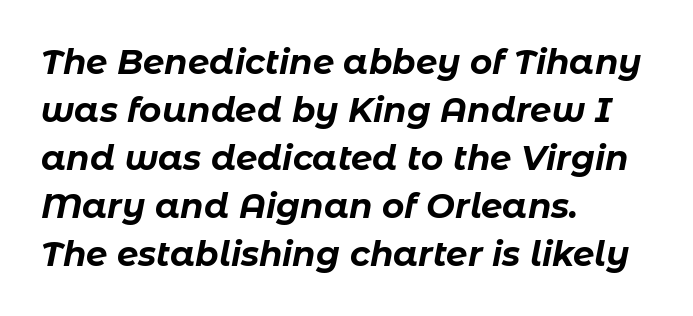
{"italic": "yes", "lean": "right", "slant_degrees": 11, "bold": "yes", "weight": "bold", "width": "normal", "stroke_contrast": "low", "x_height": "medium", "monospaced": "no", "underline": "no", "align": "left", "line_spacing": "normal", "line_spacing_ratio": 1.41, "letter_spacing": "normal", "letter_spacing_em": 0.0, "glyph_px": 34}
